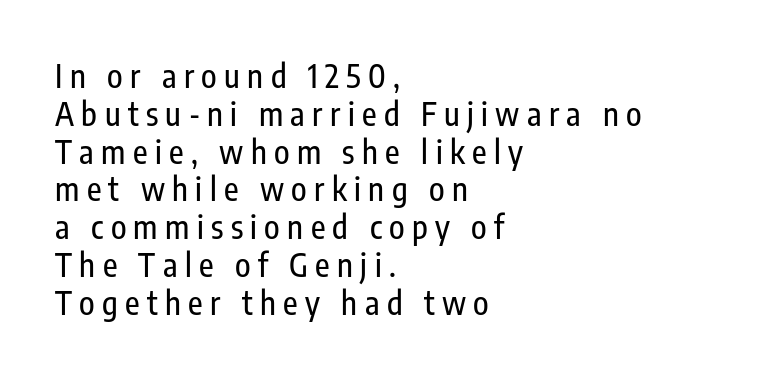
Font category for this specimen: sans-serif. This sample has the flowing, uneven cadence of proportional lettering. Left-aligned paragraph, ragged on the right. The specimen omits any rule beneath the text block's lines. These lines were composed using upright roman letters. How are the letters spaced? Widely, with obvious added tracking.
